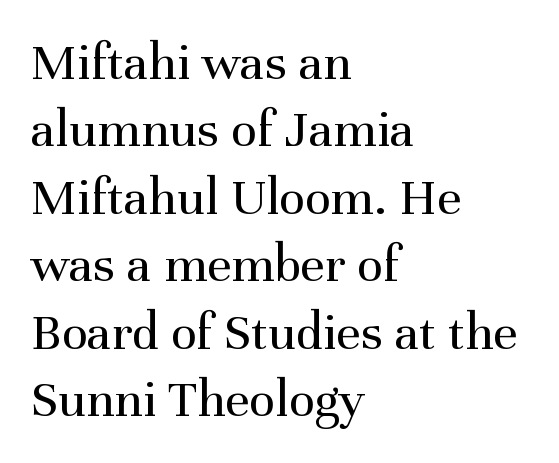
Only glyphs here, with clear space below each row. Proportional: the letters do not fall into vertical columns. The weight tops out at a normal text grade. Ascenders rise straight up at ninety degrees.
